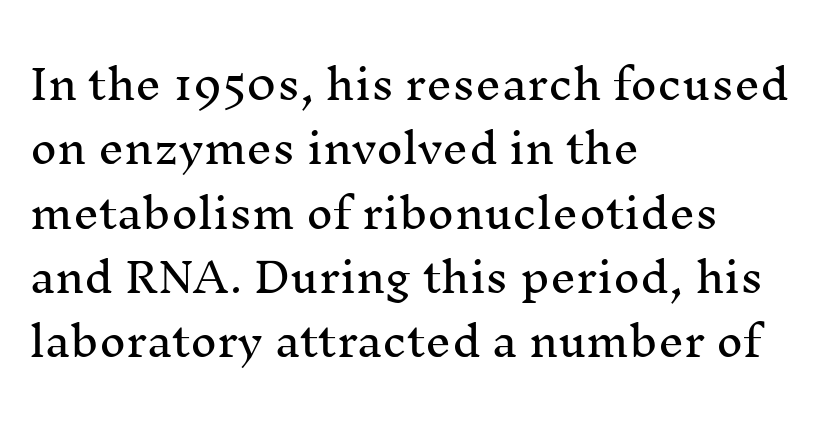
Regular leading. A clean baseline with only descenders dipping below it. The lettering holds an erect, upright posture throughout. The letters sit at their default tracking, neither squeezed nor spread.
